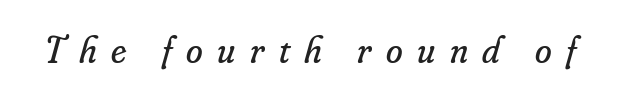
The image shows 38 px regular-weight serif type, italic (leaning right); set unusually wide letter spacing (+0.38 em), not underlined; low stroke contrast and a small x-height.
